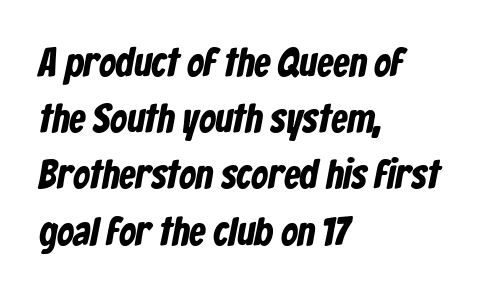
{"serif": "no", "bold": "yes", "weight": "bold", "width": "condensed", "stroke_contrast": "low", "x_height": "medium", "monospaced": "no", "underline": "no", "align": "left", "line_spacing": "normal", "line_spacing_ratio": 1.37, "letter_spacing": "normal", "letter_spacing_em": 0.0, "glyph_px": 41}
